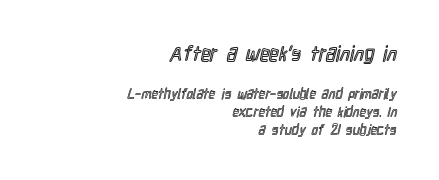
The image shows 21 px text type; set right-aligned, normal line spacing (1.26x), normal letter spacing, not underlined; the first (top) block is 1.5x larger.
